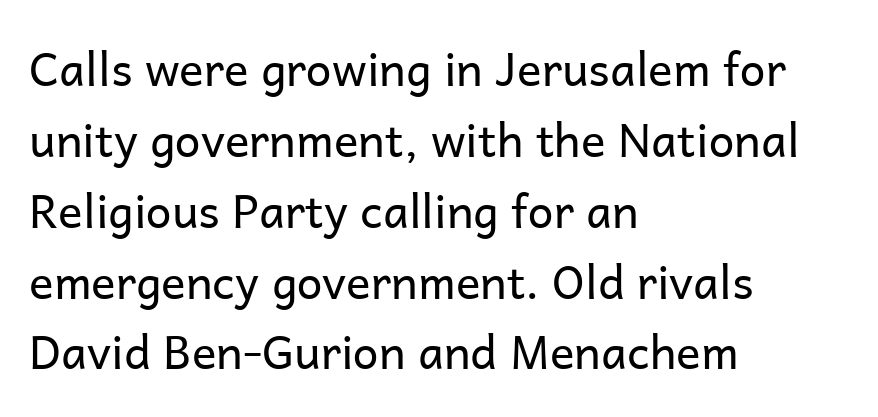
The image shows 46 px regular-weight sans-serif type, upright; set left-aligned, normal line spacing (1.54x), normal letter spacing, not underlined; low stroke contrast and a medium x-height.
